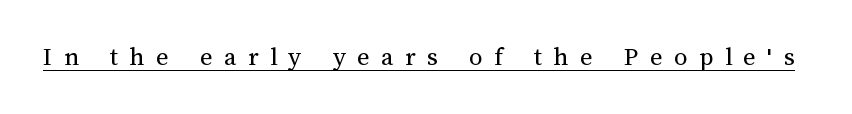
The image shows 27 px text type, upright; set unusually wide letter spacing (+0.42 em), underlined.
